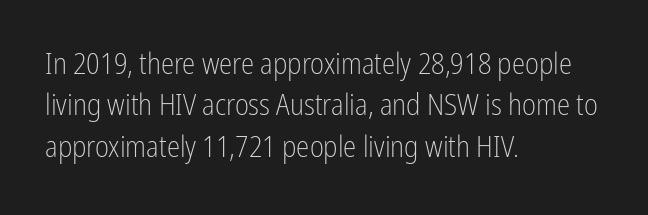
{"serif": "no", "italic": "no", "bold": "no", "weight": "light", "width": "condensed", "stroke_contrast": "low", "x_height": "medium", "monospaced": "no", "underline": "no", "align": "left", "line_spacing": "normal", "line_spacing_ratio": 1.38, "letter_spacing": "normal", "letter_spacing_em": 0.0, "glyph_px": 30}
